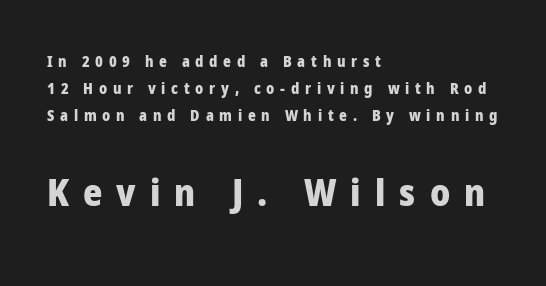
{"serif": "no", "italic": "no", "bold": "yes", "weight": "heavy", "width": "normal", "stroke_contrast": "low", "x_height": "medium", "monospaced": "no", "underline": "no", "align": "left", "line_spacing_ratio": 1.79, "letter_spacing": "wide", "letter_spacing_em": 0.38, "larger_block": "second", "size_ratio": 2.47, "glyph_px": 37}
